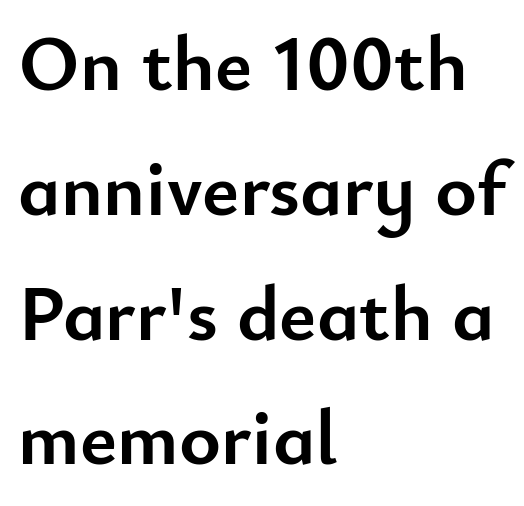
The face used here is proportionally spaced, like ordinary book or web type. Is the letter spacing exaggerated? No — it looks like the ordinary default. Typesetter's note: full bold, strokes at maximum text heaviness. The designer left line spacing at the default. Nope, no serifs anywhere on these letters. Beneath every word, the page is bare.
